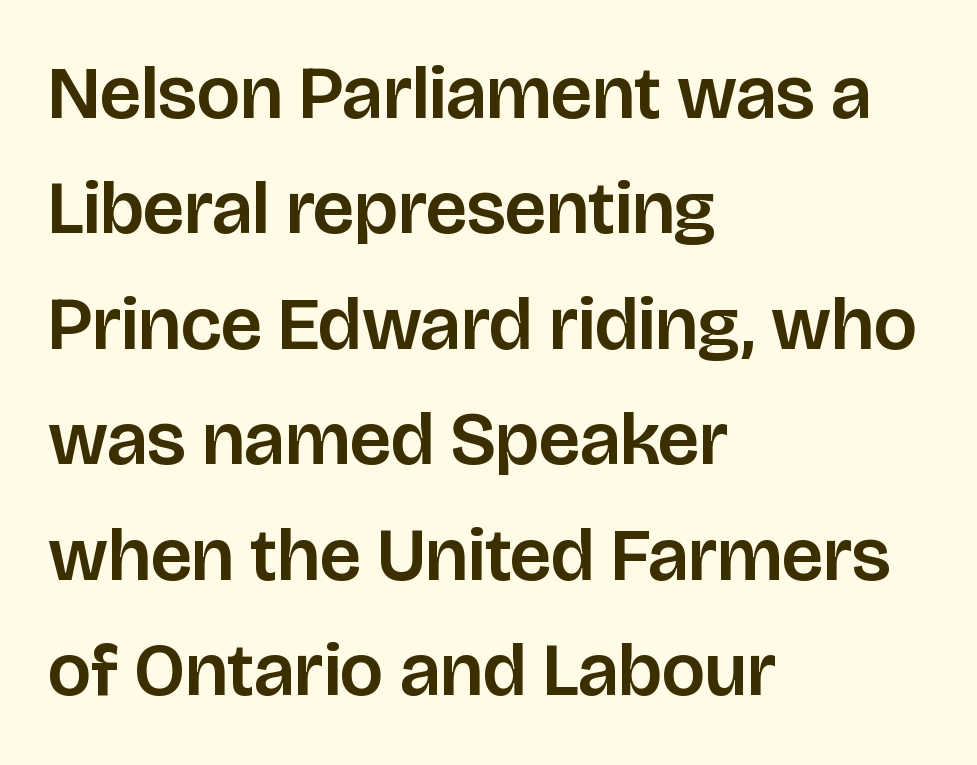
{"serif": "no", "italic": "no", "width": "normal", "stroke_contrast": "low", "x_height": "large", "monospaced": "no", "underline": "no", "align": "left", "line_spacing": "normal", "line_spacing_ratio": 1.54, "letter_spacing": "normal", "letter_spacing_em": 0.0, "glyph_px": 75}
